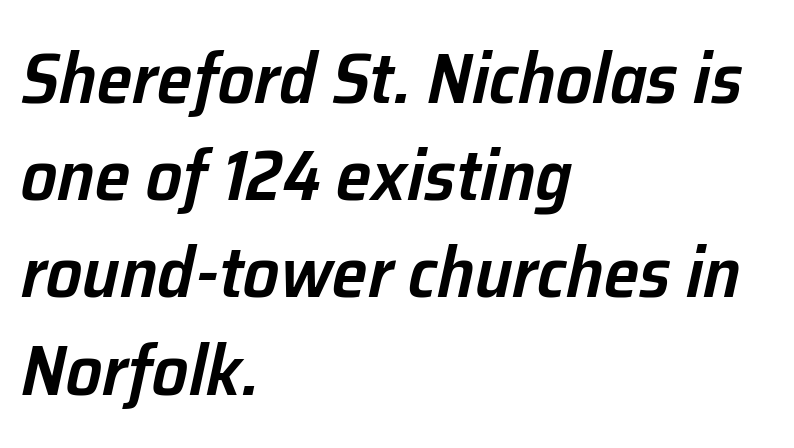
{"italic": "yes", "lean": "right", "slant_degrees": 12, "bold": "semi", "weight": "semibold", "width": "normal", "stroke_contrast": "low", "x_height": "medium", "monospaced": "no", "underline": "no", "align": "left", "line_spacing": "normal", "line_spacing_ratio": 1.35, "letter_spacing": "normal", "letter_spacing_em": 0.0, "glyph_px": 72}
